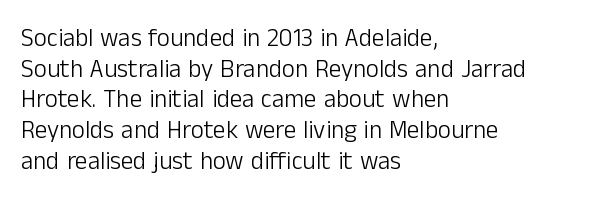
Q: Is the text bold? A: No.
Q: Is the text italic (slanted)? A: No, it is upright.
Q: Is the text underlined? A: No.
Q: How is the paragraph aligned? A: Left-aligned.
Q: Is the spacing between letters normal or unusually wide? A: Normal.
